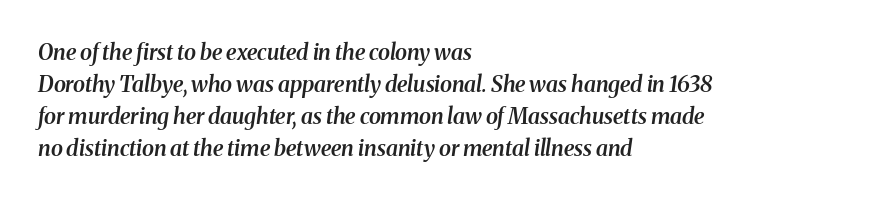
Q: Is the text bold? A: Semi-bold.
Q: Is the text italic (slanted)? A: Yes, it leans right by about 8 degrees.
Q: Is the text underlined? A: No.
Q: How is the paragraph aligned? A: Left-aligned.
Q: Is the spacing between letters normal or unusually wide? A: Normal.
Q: Is the spacing between lines tight, normal or loose? A: Normal.
